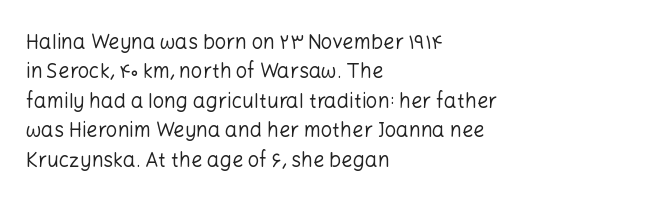
Q: Is the text bold? A: No.
Q: Is the text italic (slanted)? A: No, it is upright.
Q: Is the text underlined? A: No.
Q: How is the paragraph aligned? A: Left-aligned.
Q: Is the spacing between letters normal or unusually wide? A: Normal.
Q: Is the spacing between lines tight, normal or loose? A: Normal.
